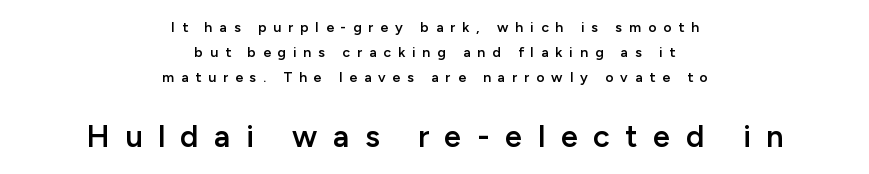
Words appear elongated and porous because spacing is wide. These two chunks differ in scale, with the bottom chunk taking the larger measure. Glance below the letters and you will spot only blank space. The letters advance in unequal steps, a hallmark of proportional type. These lines are composed in type without serifs. Notice how the stems are strictly vertical — no italics here.
